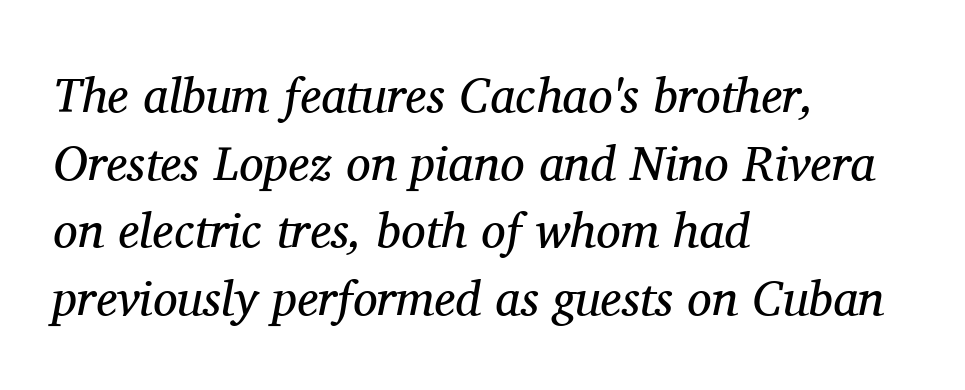
{"serif": "yes", "italic": "yes", "lean": "right", "slant_degrees": 11, "bold": "no", "weight": "regular", "width": "normal", "stroke_contrast": "medium", "x_height": "medium", "monospaced": "no", "underline": "no", "align": "left", "line_spacing": "normal", "line_spacing_ratio": 1.38, "letter_spacing": "normal", "letter_spacing_em": 0.0, "glyph_px": 49}
